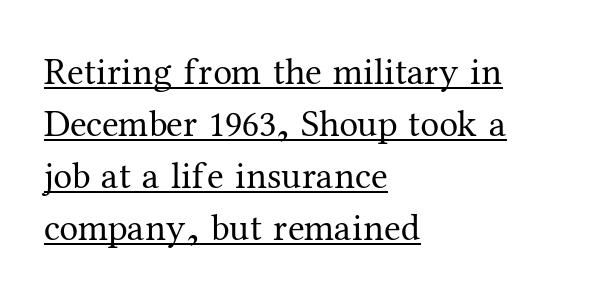
{"serif": "yes", "italic": "no", "bold": "no", "weight": "regular", "width": "normal", "stroke_contrast": "medium", "x_height": "medium", "monospaced": "no", "underline": "yes", "align": "left", "line_spacing": "normal", "line_spacing_ratio": 1.37, "letter_spacing": "normal", "letter_spacing_em": 0.0, "glyph_px": 38}
